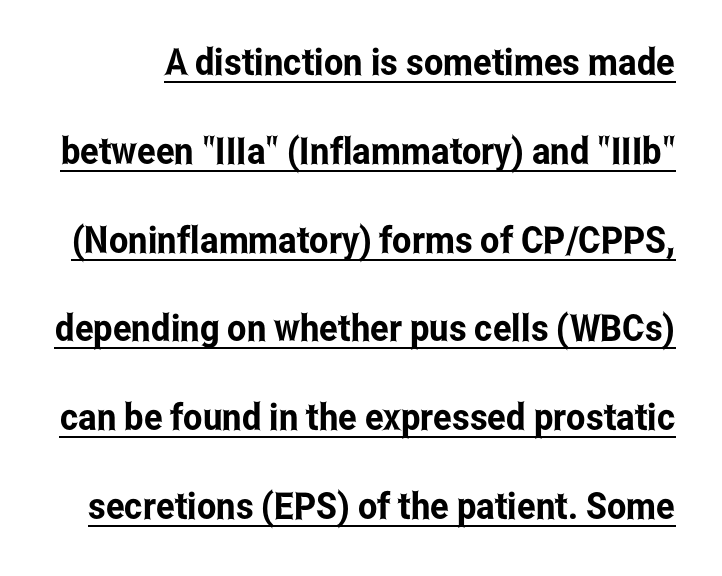
{"serif": "no", "italic": "no", "width": "condensed", "stroke_contrast": "low", "x_height": "medium", "monospaced": "no", "underline": "yes", "line_spacing": "loose", "line_spacing_ratio": 2.4, "letter_spacing": "normal", "letter_spacing_em": 0.0, "glyph_px": 37}
